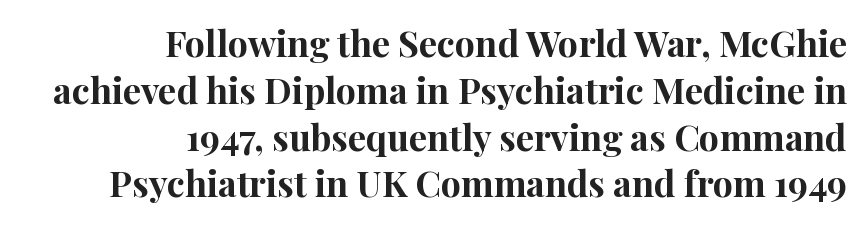
The image shows 36 px bold serif type, upright; set right-aligned, normal line spacing (1.3x), normal letter spacing, not underlined; high stroke contrast and a medium x-height.
